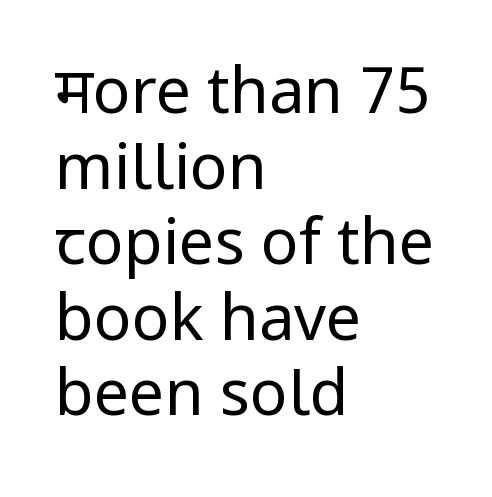
The lines are quadded left. No extra tracking has been applied to these lines. Every stem runs plumb, perpendicular to the baseline. Varying glyph widths throughout — classic text-font behaviour. Lines of text with bare space underneath. The type family on display is of the sans-serif kind.
